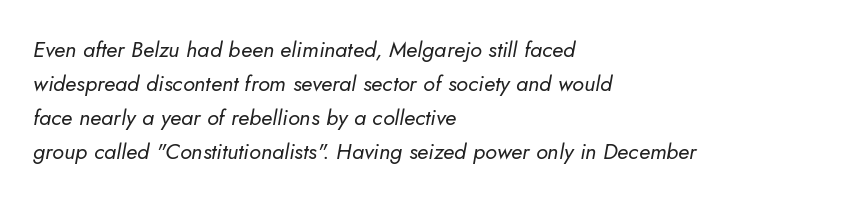
The image shows 22 px text type, italic (leaning right); set left-aligned, normal line spacing (1.55x), normal letter spacing, not underlined.
